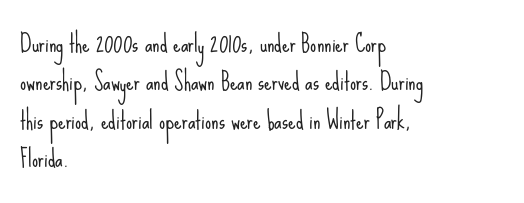
The image shows 24 px text type, upright; set left-aligned, normal line spacing (1.6x), normal letter spacing, not underlined.
